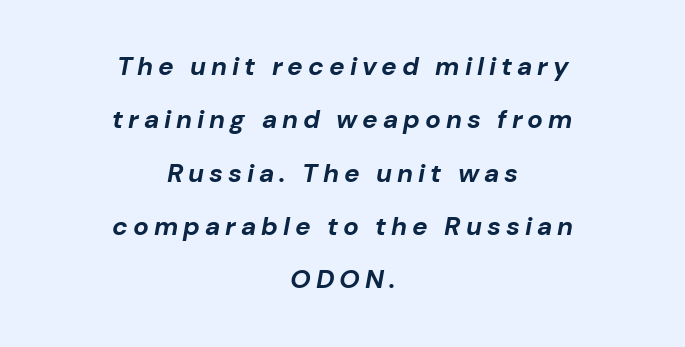
How heavy is the stroke? Heavy — this is a bold. The space beneath each line is pristine and unruled. Successive baselines arrive slowly, with a big drop between each. The lettering tilts uniformly, giving the passage an italic look.
